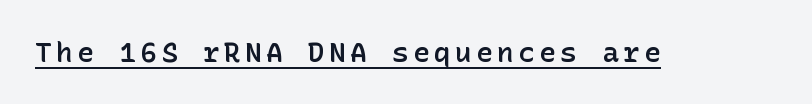
Q: Is the text bold? A: Semi-bold.
Q: Is the text italic (slanted)? A: No, it is upright.
Q: Is the typeface a serif or a sans-serif typeface? A: Sans-serif.
Q: Is the text underlined? A: Yes.
Q: Width (condensed, normal, or wide)? A: Normal.
Q: Stroke contrast? A: Low.
Q: x-height? A: Medium.
